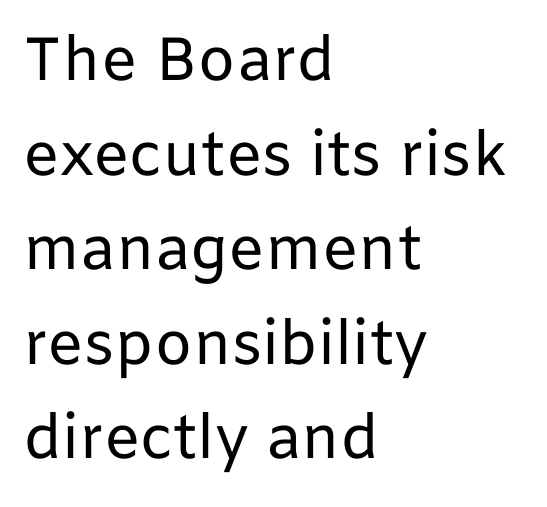
{"serif": "no", "italic": "no", "bold": "no", "weight": "regular", "width": "normal", "stroke_contrast": "low", "x_height": "medium", "monospaced": "no", "underline": "no", "align": "left", "line_spacing": "normal", "line_spacing_ratio": 1.55, "letter_spacing": "normal", "letter_spacing_em": 0.0, "glyph_px": 61}
